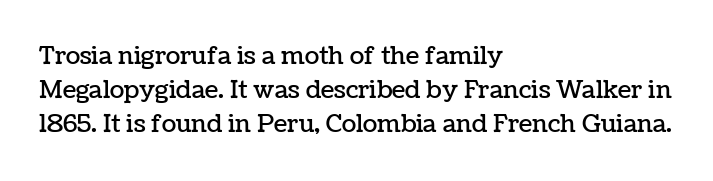
Q: Is the text italic (slanted)? A: No, it is upright.
Q: Is the text underlined? A: No.
Q: How is the paragraph aligned? A: Left-aligned.
Q: Is the spacing between letters normal or unusually wide? A: Normal.
Q: Is the spacing between lines tight, normal or loose? A: Normal.
